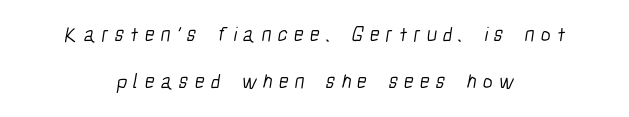
{"bold": "no", "underline": "no", "align": "center", "line_spacing": "loose", "line_spacing_ratio": 2.23, "letter_spacing": "wide", "letter_spacing_em": 0.29, "glyph_px": 21}
